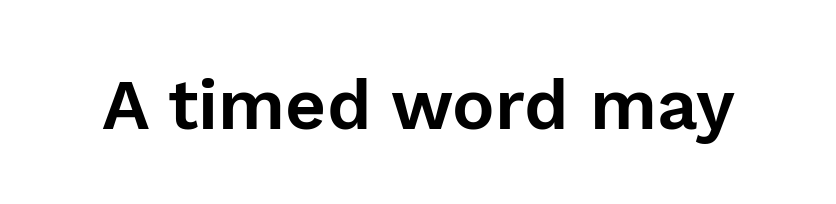
Q: Is the text italic (slanted)? A: No, it is upright.
Q: Is the typeface a serif or a sans-serif typeface? A: Sans-serif.
Q: Is the text underlined? A: No.
Q: Is the spacing between letters normal or unusually wide? A: Normal.
Q: Width (condensed, normal, or wide)? A: Normal.
Q: x-height? A: Medium.
Q: Monospaced? A: No.
